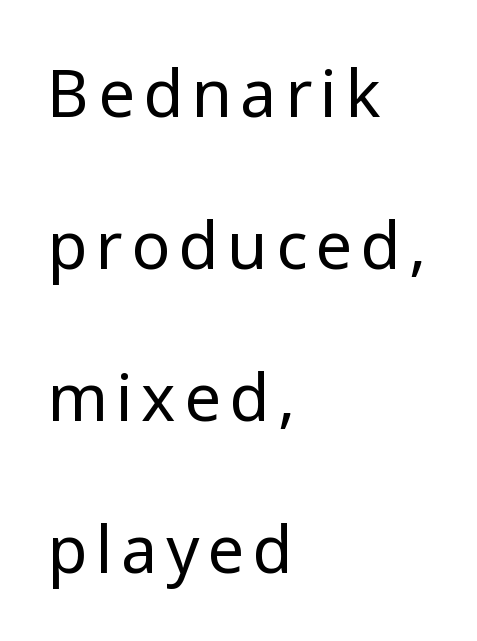
The image shows 65 px regular-weight sans-serif type, upright; set left-aligned, loose line spacing (2.34x), not underlined; low stroke contrast and a medium x-height.
